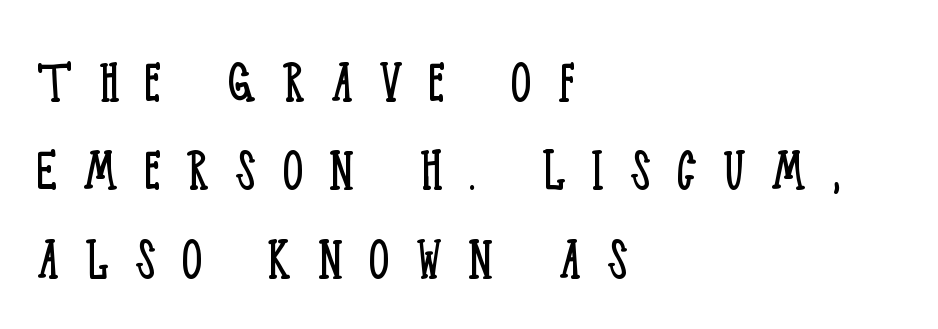
Q: Is the text bold? A: No.
Q: Is the text italic (slanted)? A: No, it is upright.
Q: Is the typeface a serif or a sans-serif typeface? A: Serif.
Q: Is the text underlined? A: No.
Q: How is the paragraph aligned? A: Left-aligned.
Q: Is the spacing between letters normal or unusually wide? A: Unusually wide.
Q: Is the spacing between lines tight, normal or loose? A: Normal.
Q: Width (condensed, normal, or wide)? A: Condensed.
Q: Stroke contrast? A: Low.
Q: x-height? A: Large.
Q: Monospaced? A: No.
